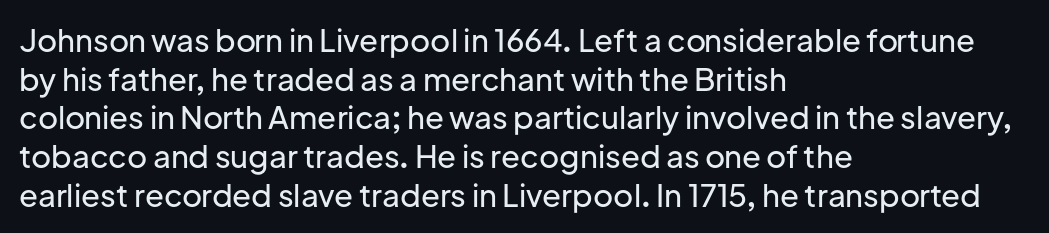
Characters remain perfectly vertical along every line. The foot of each line stays bare and open. Is the letter spacing exaggerated? No — it looks like the ordinary default. Horizontal alignment here is leftward, the default for most running prose. The designer left line spacing at the default.
